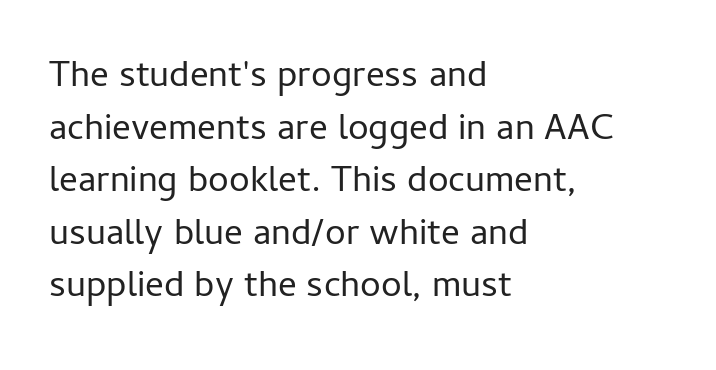
{"serif": "no", "italic": "no", "bold": "no", "weight": "regular", "width": "normal", "stroke_contrast": "low", "x_height": "medium", "monospaced": "no", "underline": "no", "align": "left", "line_spacing": "normal", "line_spacing_ratio": 1.42, "letter_spacing": "normal", "letter_spacing_em": 0.0, "glyph_px": 37}
